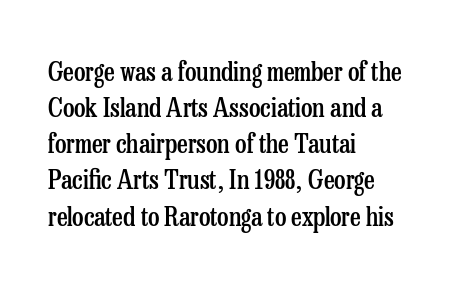
The image shows 26 px text type, upright; set left-aligned, normal line spacing (1.39x), normal letter spacing, not underlined.
